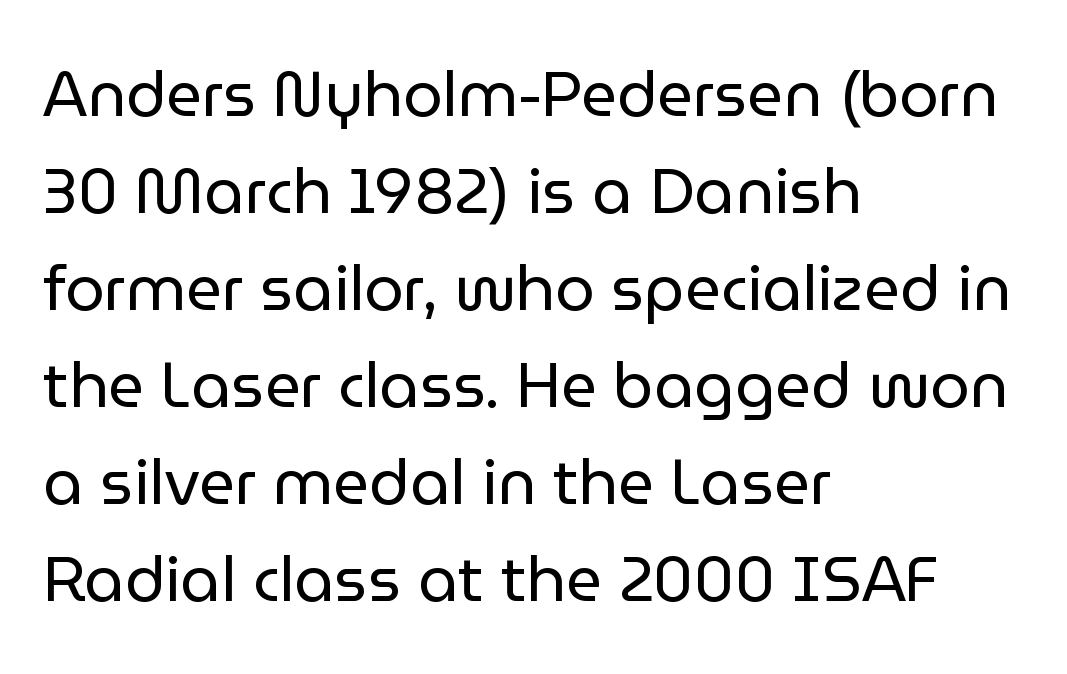
Q: Is the text bold? A: No.
Q: Is the text italic (slanted)? A: No, it is upright.
Q: Is the typeface a serif or a sans-serif typeface? A: Sans-serif.
Q: Is the text underlined? A: No.
Q: How is the paragraph aligned? A: Left-aligned.
Q: Is the spacing between letters normal or unusually wide? A: Normal.
Q: Is the spacing between lines tight, normal or loose? A: Normal.
Q: Width (condensed, normal, or wide)? A: Normal.
Q: Stroke contrast? A: Low.
Q: x-height? A: Medium.
Q: Monospaced? A: No.
